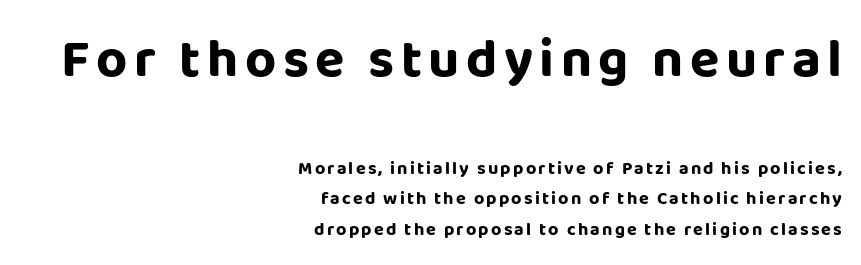
{"serif": "no", "italic": "no", "bold": "yes", "weight": "bold", "width": "normal", "stroke_contrast": "low", "x_height": "large", "monospaced": "no", "underline": "no", "align": "right", "line_spacing_ratio": 1.71, "larger_block": "first", "size_ratio": 3.0, "glyph_px": 54}
